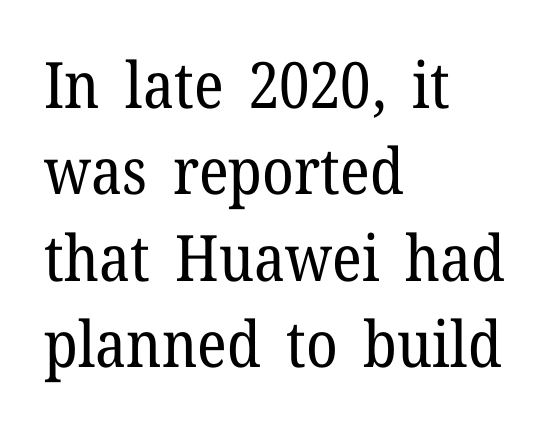
{"serif": "yes", "italic": "no", "bold": "no", "weight": "regular", "width": "normal", "stroke_contrast": "low", "x_height": "medium", "monospaced": "no", "underline": "no", "align": "left", "line_spacing": "normal", "line_spacing_ratio": 1.35, "letter_spacing": "normal", "letter_spacing_em": 0.0, "glyph_px": 64}
